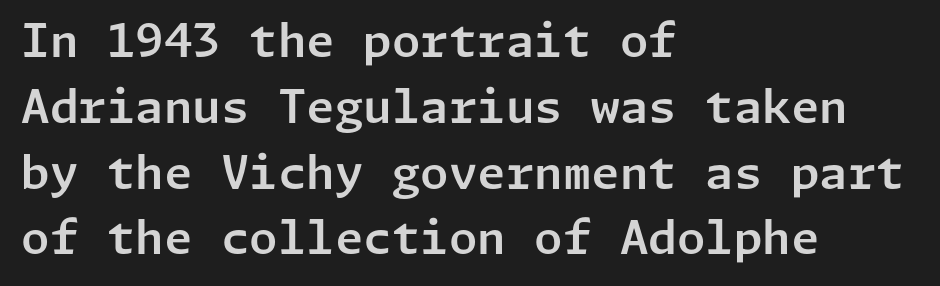
{"serif": "no", "italic": "no", "width": "normal", "stroke_contrast": "low", "x_height": "medium", "underline": "no", "align": "left", "line_spacing": "normal", "line_spacing_ratio": 1.43, "letter_spacing": "normal", "letter_spacing_em": 0.0, "glyph_px": 46}
